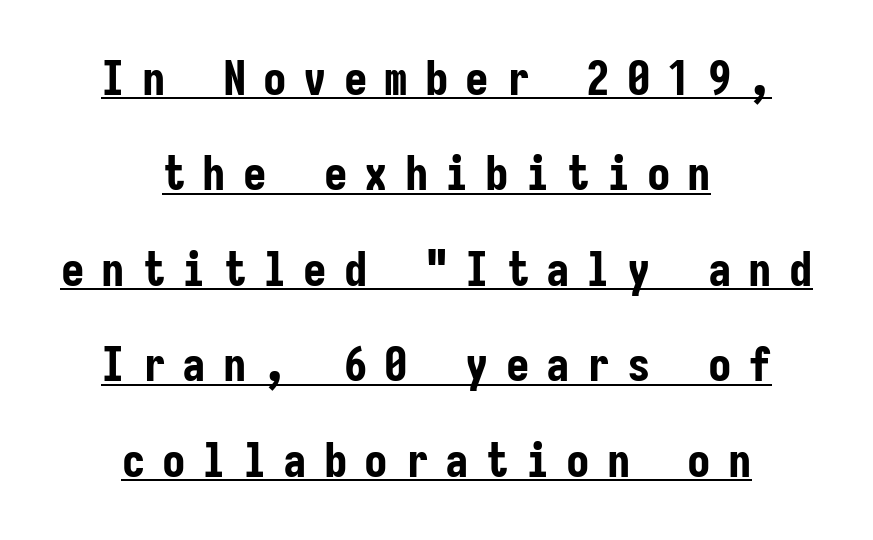
The lettering stays uniformly vertical, giving the passage a roman look. Students, note that the glyphs here are deliberately spaced far apart. Unlike a traditional serif, this face leaves its strokes unadorned. Leading is clearly above the norm, producing a sparse column. A continuous stroke trails under the words, as in a hyperlink.
